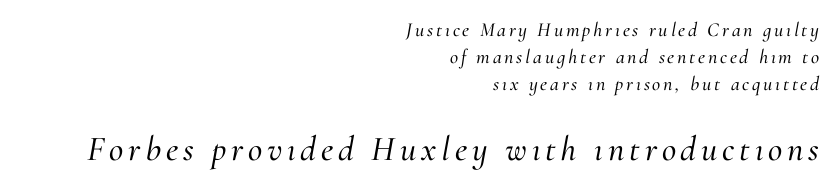
{"serif": "yes", "italic": "yes", "lean": "right", "slant_degrees": 10, "width": "normal", "stroke_contrast": "medium", "x_height": "small", "monospaced": "no", "underline": "no", "align": "right", "line_spacing": "normal", "line_spacing_ratio": 1.36, "larger_block": "second", "size_ratio": 1.75, "glyph_px": 35}
